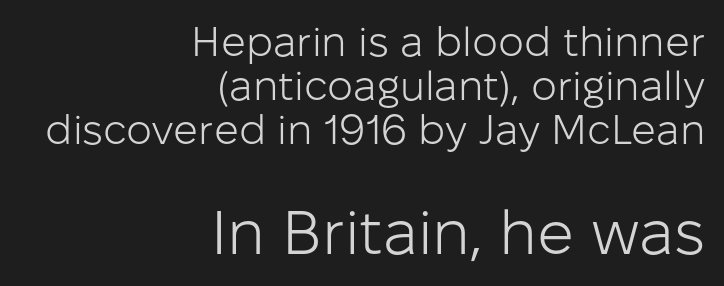
Q: Is the text bold? A: No.
Q: Is the text italic (slanted)? A: No, it is upright.
Q: Is the typeface a serif or a sans-serif typeface? A: Sans-serif.
Q: Is the text underlined? A: No.
Q: How is the paragraph aligned? A: Right-aligned.
Q: Is the spacing between letters normal or unusually wide? A: Normal.
Q: Is the spacing between lines tight, normal or loose? A: Tight.
Q: Which block of text is set in a larger size, the first (top) or the second (bottom)? A: The second (bottom) one.
Q: Width (condensed, normal, or wide)? A: Normal.
Q: Stroke contrast? A: Low.
Q: x-height? A: Medium.
Q: Monospaced? A: No.
